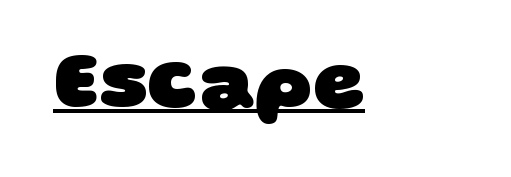
Weight check: bold — yes, fully. A typesetter would call this zero additional tracking. Typographically, this falls in the sans-serif category. The sample's only ornament is a line tracing under the words. Looks like regular typesetting: each glyph gets only the width it needs.
